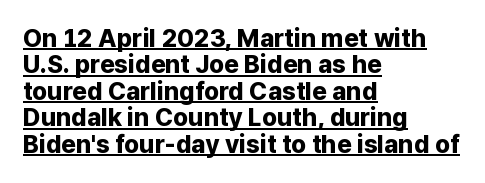
The image shows 25 px bold type, upright; set left-aligned, tight line spacing (1.06x), normal letter spacing, underlined.
